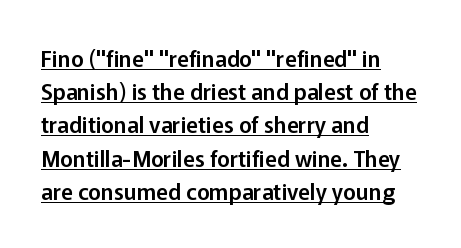
Q: Is the text italic (slanted)? A: No, it is upright.
Q: Is the text underlined? A: Yes.
Q: How is the paragraph aligned? A: Left-aligned.
Q: Is the spacing between letters normal or unusually wide? A: Normal.
Q: Is the spacing between lines tight, normal or loose? A: Normal.
